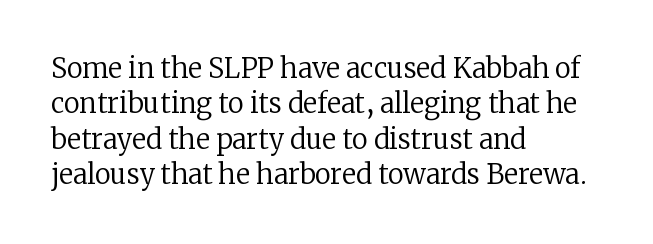
{"italic": "no", "bold": "no", "underline": "no", "align": "left", "line_spacing": "normal", "line_spacing_ratio": 1.31, "letter_spacing": "normal", "letter_spacing_em": 0.0, "glyph_px": 27}
